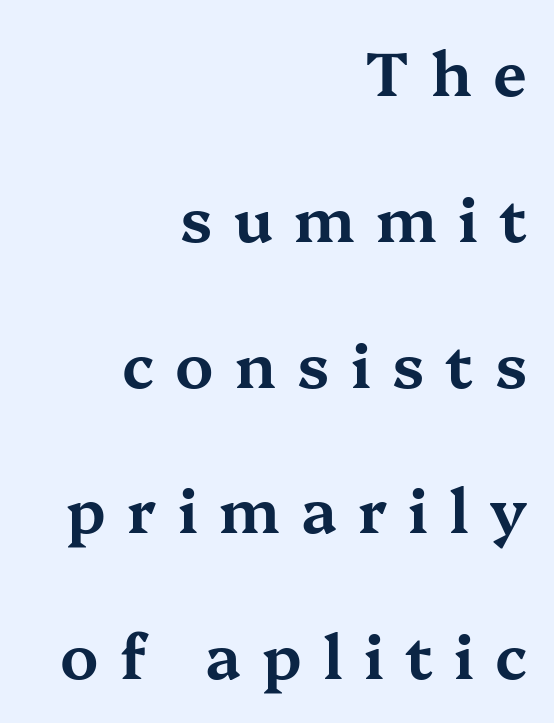
The image shows 61 px wide serif type, upright; set right-aligned, loose line spacing (2.39x), unusually wide letter spacing (+0.35 em), not underlined; medium stroke contrast and a medium x-height.
